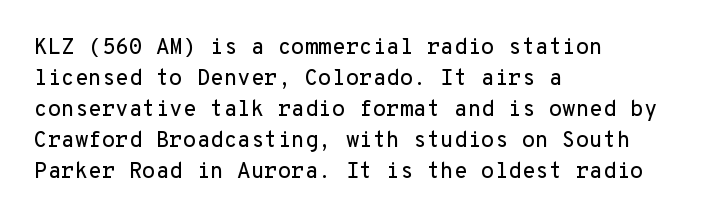
{"italic": "no", "underline": "no", "align": "left", "line_spacing": "normal", "line_spacing_ratio": 1.41, "letter_spacing": "normal", "letter_spacing_em": 0.0, "glyph_px": 22}
